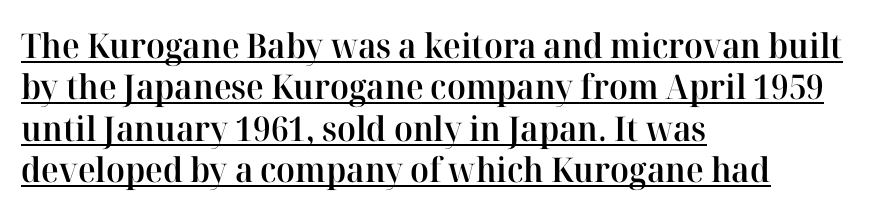
The image shows 34 px semibold serif type, upright; set left-aligned, line spacing 1.22x, normal letter spacing, underlined; high stroke contrast and a medium x-height.
